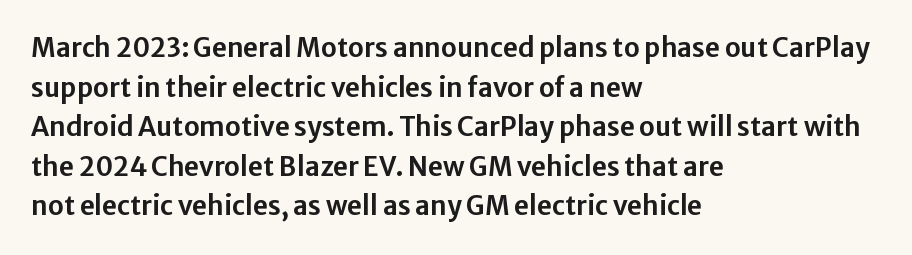
Q: Is the text italic (slanted)? A: No, it is upright.
Q: Is the text underlined? A: No.
Q: How is the paragraph aligned? A: Left-aligned.
Q: Is the spacing between letters normal or unusually wide? A: Normal.
Q: Is the spacing between lines tight, normal or loose? A: Normal.
